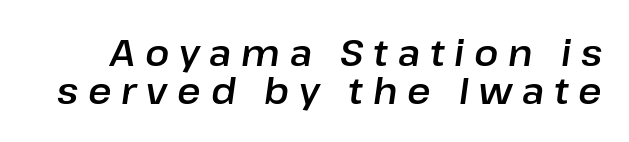
The image shows 36 px text type, italic (leaning right); set tight line spacing (1.05x), unusually wide letter spacing (+0.27 em), not underlined; low stroke contrast and a medium x-height.
